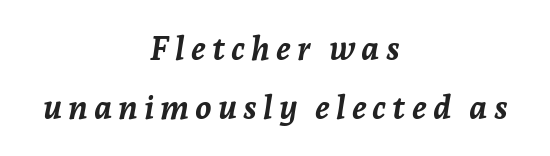
The image shows 33 px semibold type, italic (leaning right); set centered, line spacing 1.8x, not underlined; low stroke contrast and a medium x-height.
